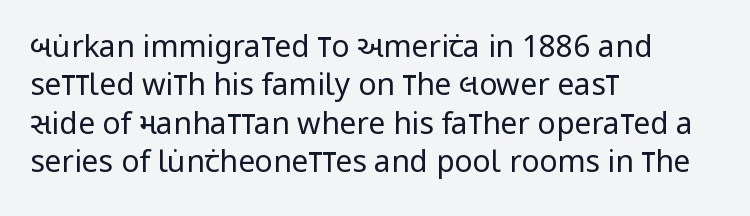
{"serif": "no", "italic": "no", "bold": "no", "weight": "regular", "width": "condensed", "stroke_contrast": "low", "x_height": "large", "monospaced": "no", "underline": "no", "align": "left", "line_spacing": "normal", "line_spacing_ratio": 1.28, "letter_spacing": "normal", "letter_spacing_em": 0.0, "glyph_px": 30}
